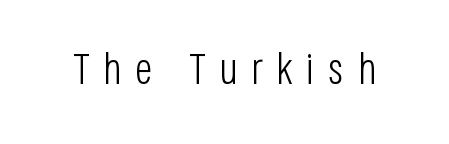
The image shows 43 px light, condensed sans-serif type, upright; set unusually wide letter spacing (+0.31 em), not underlined; low stroke contrast and a large x-height.
